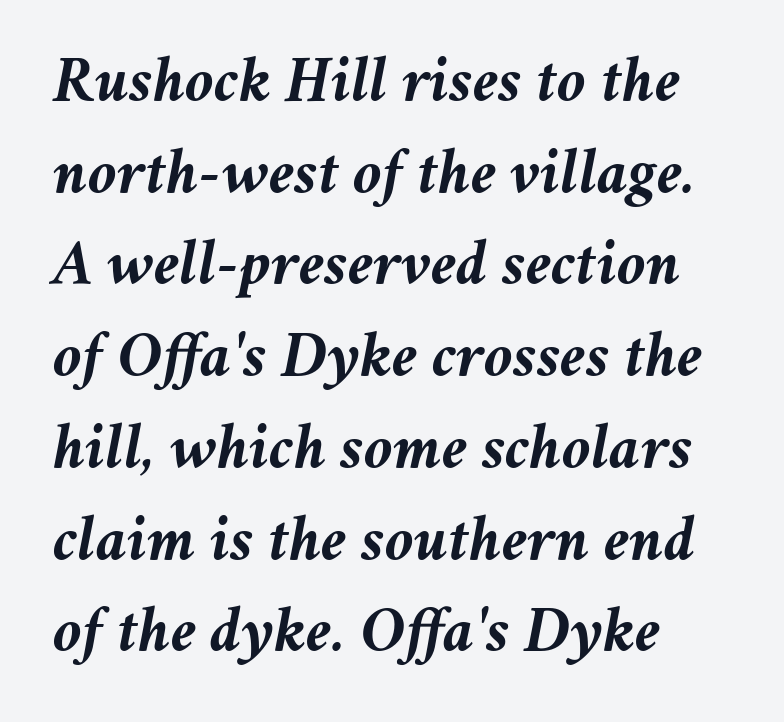
{"italic": "yes", "lean": "right", "slant_degrees": 11, "bold": "yes", "weight": "semibold", "width": "normal", "stroke_contrast": "medium", "x_height": "medium", "monospaced": "no", "underline": "no", "align": "left", "line_spacing": "normal", "line_spacing_ratio": 1.39, "letter_spacing": "normal", "letter_spacing_em": 0.0, "glyph_px": 66}
